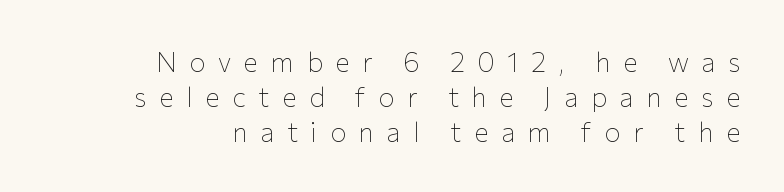
Q: Is the text bold? A: No.
Q: Is the text italic (slanted)? A: No, it is upright.
Q: Is the text underlined? A: No.
Q: How is the paragraph aligned? A: Right-aligned.
Q: Is the spacing between letters normal or unusually wide? A: Unusually wide.
Q: Is the spacing between lines tight, normal or loose? A: Normal.
